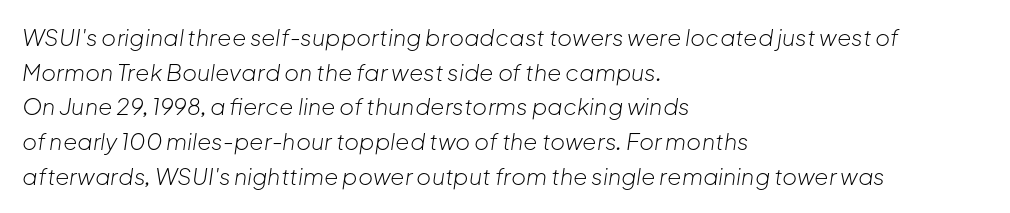
{"italic": "yes", "lean": "right", "slant_degrees": 8, "bold": "no", "underline": "no", "align": "left", "line_spacing": "normal", "line_spacing_ratio": 1.51, "letter_spacing": "normal", "letter_spacing_em": 0.0, "glyph_px": 23}
